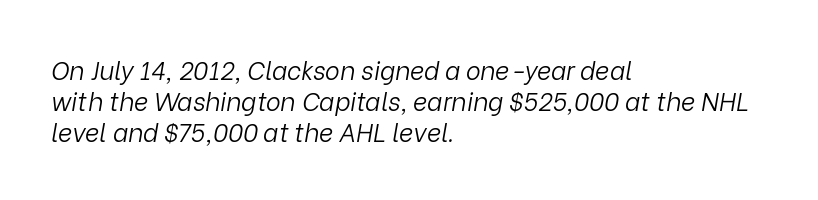
The letterforms sit at book weight or below. The text block is weighted toward the left margin, trailing off unevenly rightward. Reading down the column, the eye jumps a familiar distance to each next line. The foot of each line stays bare and open. Is the type slanted? Yes — the strokes lean at a clear angle. No extra tracking has been applied to these lines.
